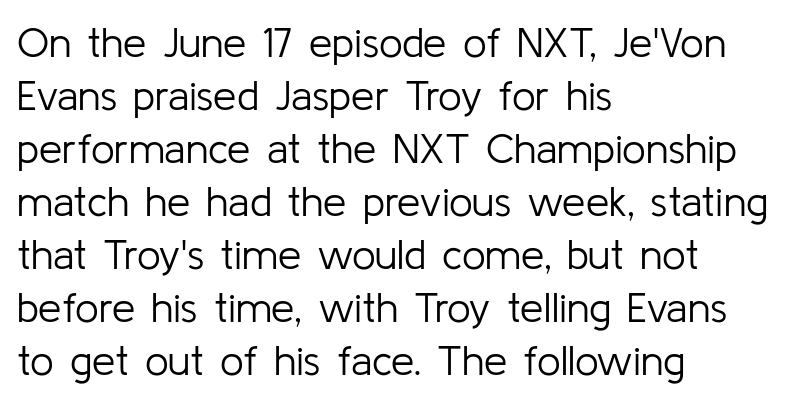
{"serif": "no", "italic": "no", "bold": "no", "weight": "light", "width": "normal", "stroke_contrast": "low", "x_height": "medium", "monospaced": "no", "underline": "no", "align": "left", "line_spacing": "normal", "line_spacing_ratio": 1.26, "letter_spacing": "normal", "letter_spacing_em": 0.0, "glyph_px": 42}
